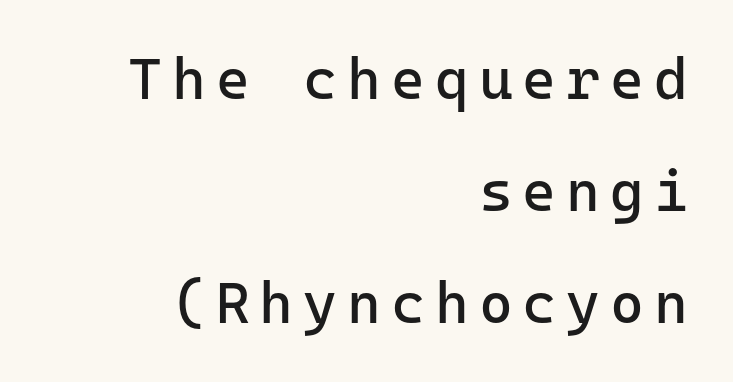
The rendering shows plain stroke endings on the letterforms — a sans-serif design. Regarding leading, the lines here are spaced well apart. This is roman type, the default non-slanted kind. This reads as an unemphasized weight, regular at the heaviest. Horizontally, the lines are justified to the trailing edge only.
